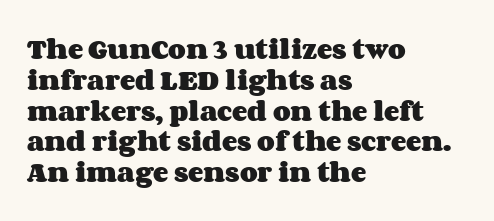
The image shows 23 px bold type, upright; set left-aligned, normal line spacing (1.34x), normal letter spacing, not underlined.
